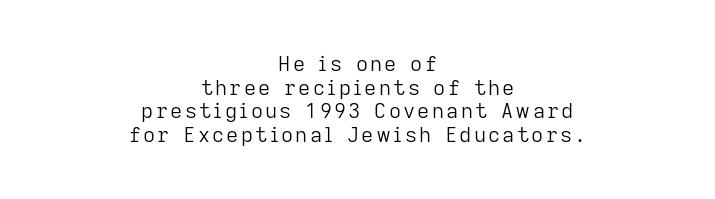
{"italic": "no", "bold": "no", "underline": "no", "align": "center", "line_spacing": "tight", "line_spacing_ratio": 1.13, "glyph_px": 21}
